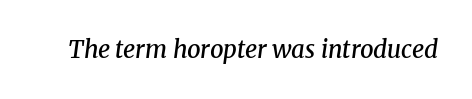
How heavy is the stroke? Medium-heavy — a semibold, shy of bold. The passage shown has conventional tracking throughout. Yep, that's italic — everything's leaning. Descenders are the only things crossing below the line.
